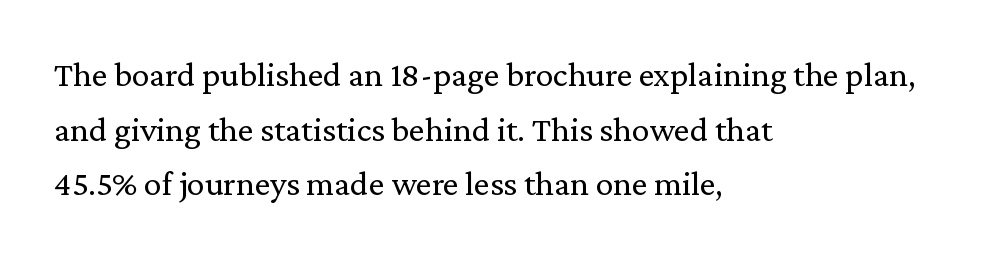
{"serif": "yes", "italic": "no", "bold": "no", "weight": "regular", "width": "normal", "stroke_contrast": "medium", "x_height": "medium", "monospaced": "no", "underline": "no", "align": "left", "line_spacing": "normal", "line_spacing_ratio": 1.56, "letter_spacing": "normal", "letter_spacing_em": 0.0, "glyph_px": 35}
